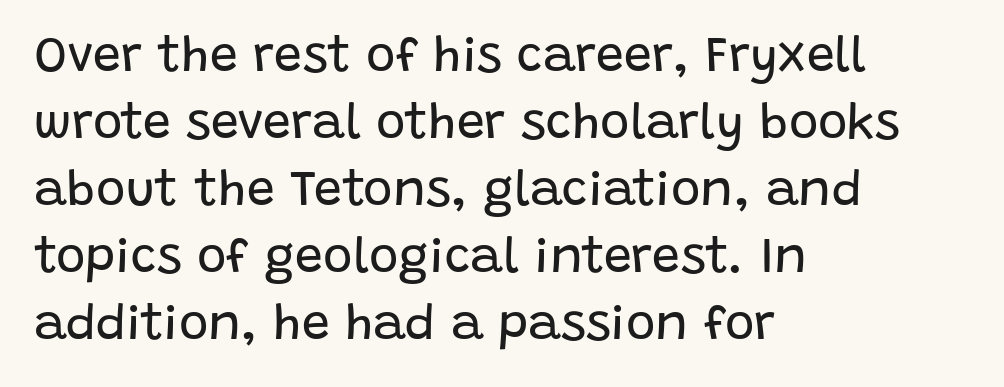
{"serif": "no", "italic": "no", "bold": "no", "weight": "regular", "width": "normal", "stroke_contrast": "low", "x_height": "large", "monospaced": "no", "underline": "no", "align": "left", "line_spacing": "normal", "line_spacing_ratio": 1.34, "letter_spacing": "normal", "letter_spacing_em": 0.0, "glyph_px": 50}
